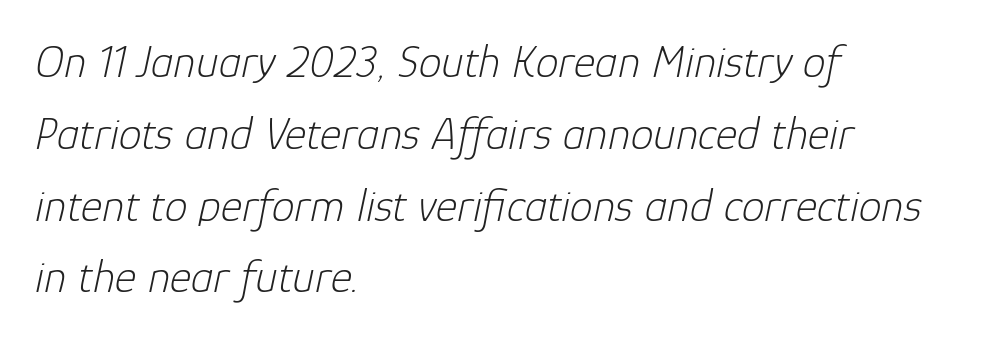
This sample has the flowing, uneven cadence of proportional lettering. Typeset ragged right — the left edge is the straight one. Caption: standard tracking, unaltered. Students, observe: this is what conventionally led text looks like. Heft: none added — not bold.
